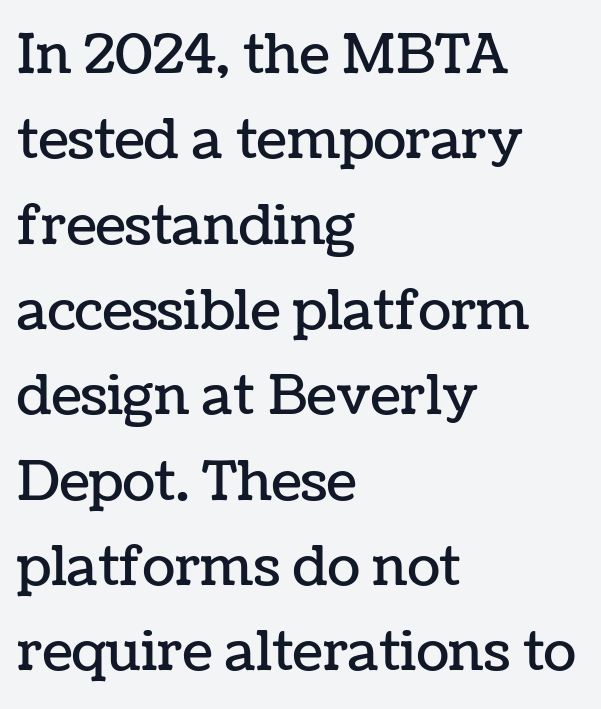
The image shows 54 px text type, upright; set left-aligned, normal line spacing (1.58x), normal letter spacing, not underlined; low stroke contrast and a medium x-height.
